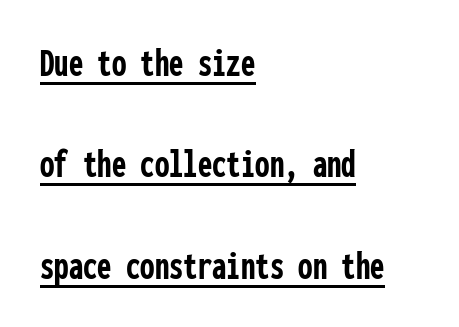
Short note: letters normally spaced. A typesetter would call this leading open, well beyond the default. If you drew a line through each stem, it would be perfectly vertical. Stroke thickness is high; the sample reads as a true bold. Horizontally, the lines are justified to the leading edge only.
